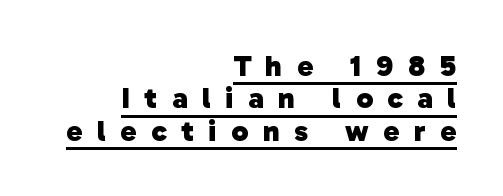
{"serif": "no", "bold": "yes", "weight": "heavy", "width": "normal", "stroke_contrast": "low", "x_height": "medium", "monospaced": "no", "underline": "yes", "align": "right", "line_spacing": "tight", "line_spacing_ratio": 1.08, "letter_spacing": "wide", "letter_spacing_em": 0.49, "glyph_px": 30}
